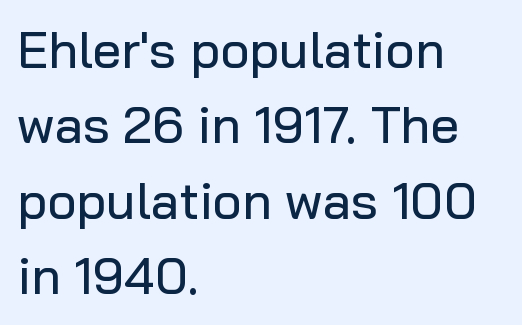
The image shows 51 px sans-serif type, upright; set left-aligned, normal line spacing (1.48x), normal letter spacing, not underlined; low stroke contrast and a medium x-height.
